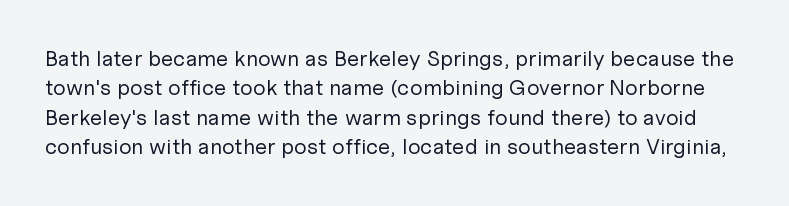
Q: Is the text bold? A: No.
Q: Is the text italic (slanted)? A: No, it is upright.
Q: Is the text underlined? A: No.
Q: Is the spacing between letters normal or unusually wide? A: Normal.
Q: Is the spacing between lines tight, normal or loose? A: Normal.
